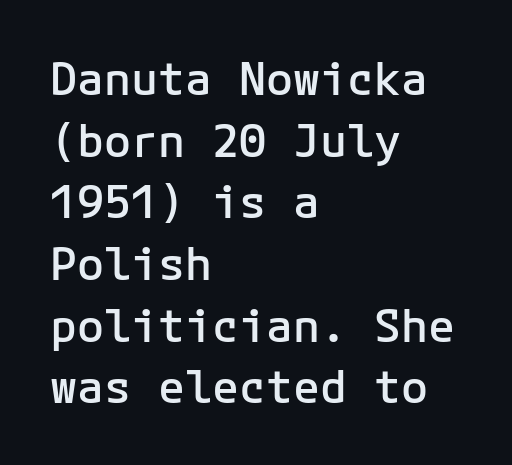
{"serif": "no", "italic": "no", "bold": "semi", "weight": "semibold", "width": "normal", "stroke_contrast": "low", "x_height": "medium", "underline": "no", "align": "left", "line_spacing": "normal", "line_spacing_ratio": 1.37, "letter_spacing": "normal", "letter_spacing_em": 0.0, "glyph_px": 45}
